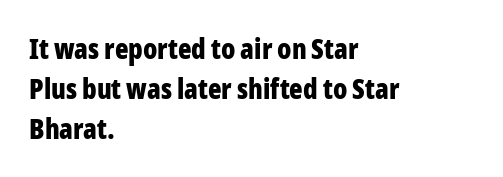
Here the designer chose a conventional face with non-uniform glyph widths. I'd describe the lettering as bold — thick and assertive. Stroke terminals: plain, sans-serif. Is there much room between lines? A standard amount, neither cramped nor airy. This sample uses plain, unmodified letter spacing. Decoration check: the copy has no underline.
